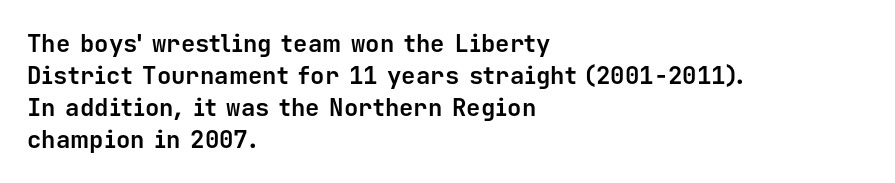
How are the letters spaced? Ordinarily, with no added tracking. Left-aligned paragraph, ragged on the right. The rows are spaced the way most documents space them. The glyphs are unaccompanied by any horizontal stroke below them. Weight check: bold — yes, fully. Ordinary non-slanted type is in use.
